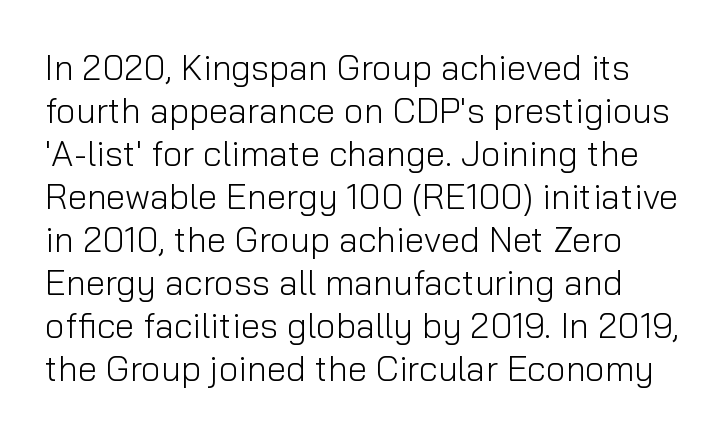
{"serif": "no", "italic": "no", "bold": "no", "weight": "light", "width": "normal", "stroke_contrast": "low", "x_height": "medium", "monospaced": "no", "underline": "no", "line_spacing_ratio": 1.23, "letter_spacing": "normal", "letter_spacing_em": 0.0, "glyph_px": 35}
